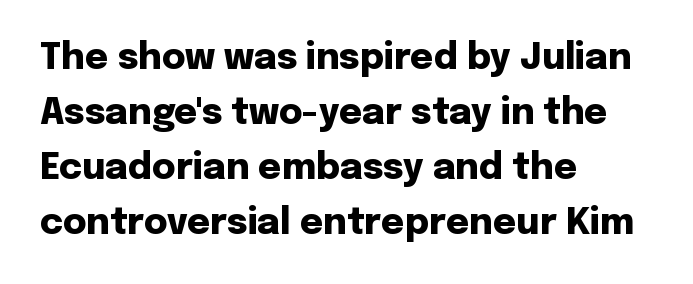
The image shows 36 px heavy sans-serif type, upright; set left-aligned, normal line spacing (1.53x), normal letter spacing, not underlined; low stroke contrast and a medium x-height.
